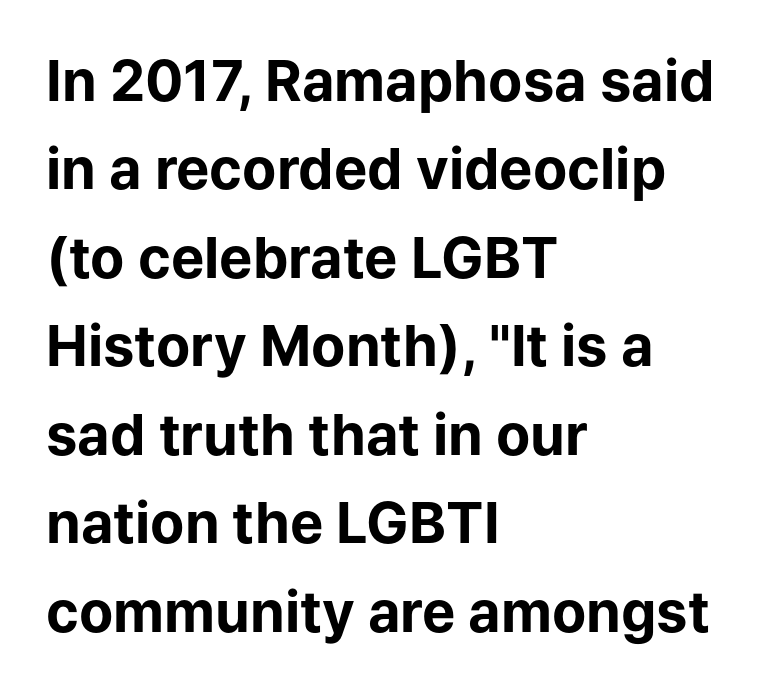
Rule under the text: the space is simply empty. Every character sits straight up, as roman type does. The lines are quadded left. Summary of vertical rhythm: regular, with standard interline spacing. Here the designer chose a conventional face with non-uniform glyph widths.
